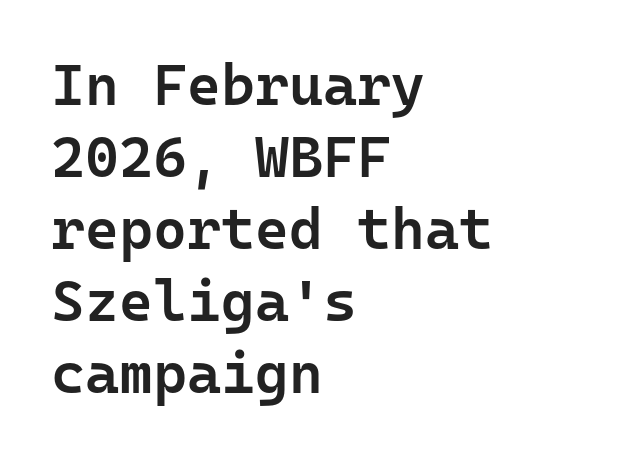
Q: Is the text bold? A: Semi-bold.
Q: Is the text italic (slanted)? A: No, it is upright.
Q: Is the typeface a serif or a sans-serif typeface? A: Sans-serif.
Q: Is the text underlined? A: No.
Q: How is the paragraph aligned? A: Left-aligned.
Q: Is the spacing between letters normal or unusually wide? A: Normal.
Q: Width (condensed, normal, or wide)? A: Normal.
Q: Stroke contrast? A: Low.
Q: x-height? A: Medium.
Q: Monospaced? A: Yes.
